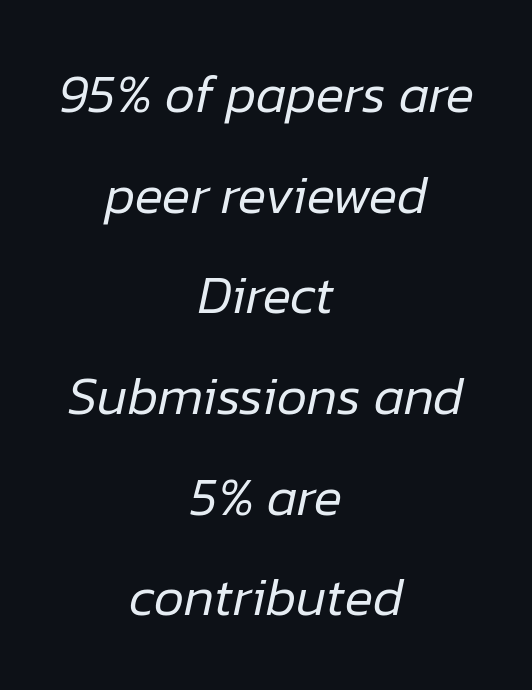
Is this a heavy cut? Hardly; it is regular or lighter. One-word summary of the alignment: center. Think of a printed novel: that variable character pitch is what you see here. The lines are spread far apart with generous leading. A typesetter would mark this as italic.
